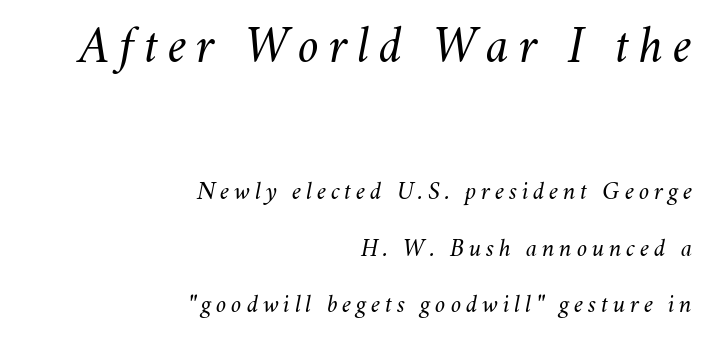
Compared with a typical body face, this is equally light or lighter still. Caption: upper text group enlarged, lower text group reduced. The lines are quadded right. Each new line begins a long way beneath the previous one. Slanted lettering throughout. Descenders hang freely into open space.
